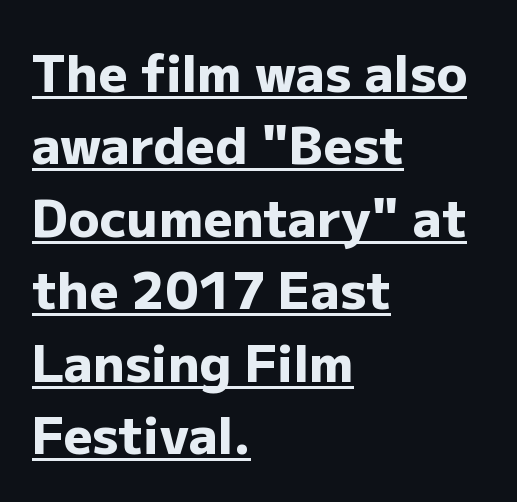
The specimen reads as upright at a glance. Chunky letters — that's bold for sure. The letters carry no serifs — their stems end cleanly without finishing strokes. How would I describe the line gaps? Plain and ordinary.
